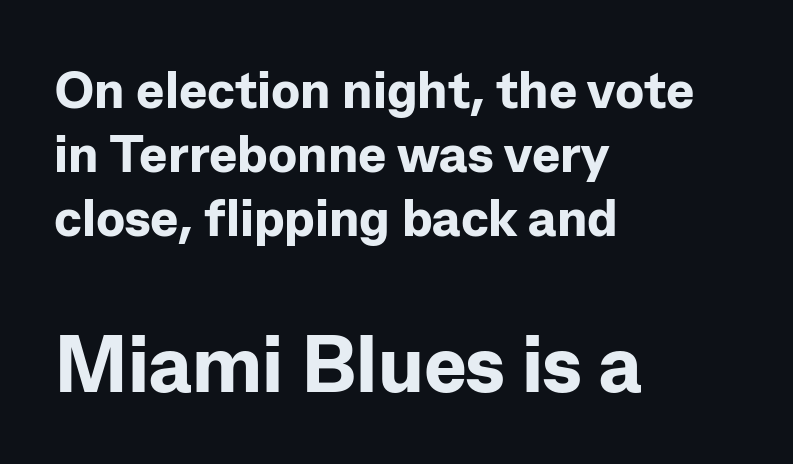
Q: Is the text bold? A: Yes.
Q: Is the text italic (slanted)? A: No, it is upright.
Q: Is the typeface a serif or a sans-serif typeface? A: Sans-serif.
Q: Is the text underlined? A: No.
Q: How is the paragraph aligned? A: Left-aligned.
Q: Is the spacing between letters normal or unusually wide? A: Normal.
Q: Which block of text is set in a larger size, the first (top) or the second (bottom)? A: The second (bottom) one.
Q: Width (condensed, normal, or wide)? A: Normal.
Q: Stroke contrast? A: Low.
Q: x-height? A: Medium.
Q: Monospaced? A: No.
